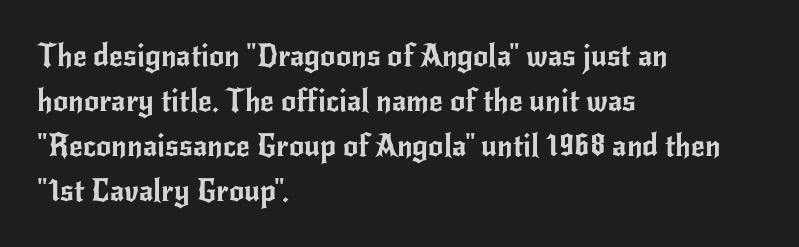
{"serif": "no", "italic": "no", "width": "normal", "stroke_contrast": "low", "x_height": "small", "monospaced": "no", "underline": "no", "align": "left", "line_spacing": "normal", "line_spacing_ratio": 1.5, "letter_spacing": "normal", "letter_spacing_em": 0.0, "glyph_px": 30}
